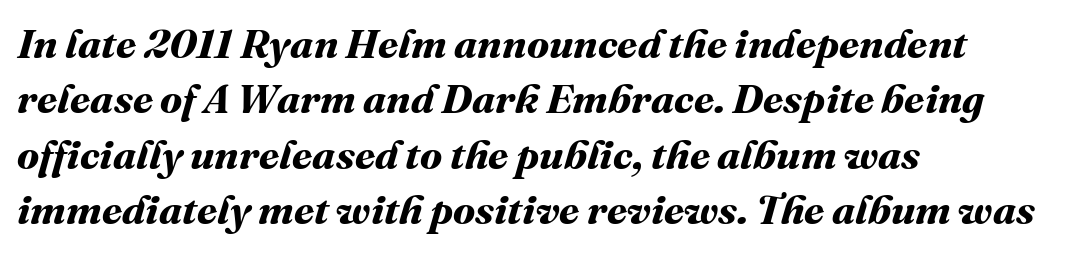
The line texture is even and compact thanks to regular tracking. Compared with typical paragraphs, the rows here are spaced about the same. Words float on clear page, feet unadorned. You could not count columns in this text — the font is proportionally spaced. Typesetter's note: full bold, strokes at maximum text heaviness.
